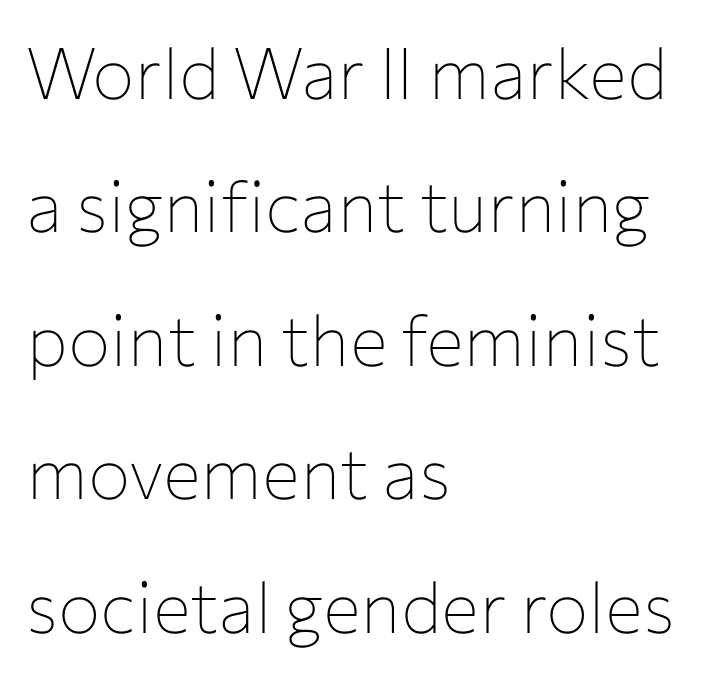
{"serif": "no", "italic": "no", "bold": "no", "weight": "thin", "width": "normal", "stroke_contrast": "low", "x_height": "medium", "monospaced": "no", "underline": "no", "align": "left", "line_spacing_ratio": 1.88, "letter_spacing": "normal", "letter_spacing_em": 0.0, "glyph_px": 71}
